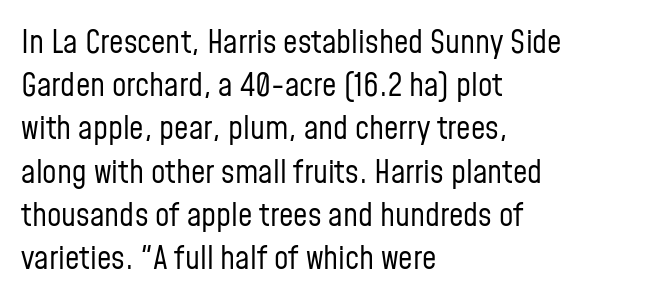
{"serif": "no", "italic": "no", "bold": "no", "weight": "regular", "width": "condensed", "stroke_contrast": "low", "x_height": "medium", "monospaced": "no", "underline": "no", "align": "left", "line_spacing": "normal", "line_spacing_ratio": 1.35, "letter_spacing": "normal", "letter_spacing_em": 0.0, "glyph_px": 32}
